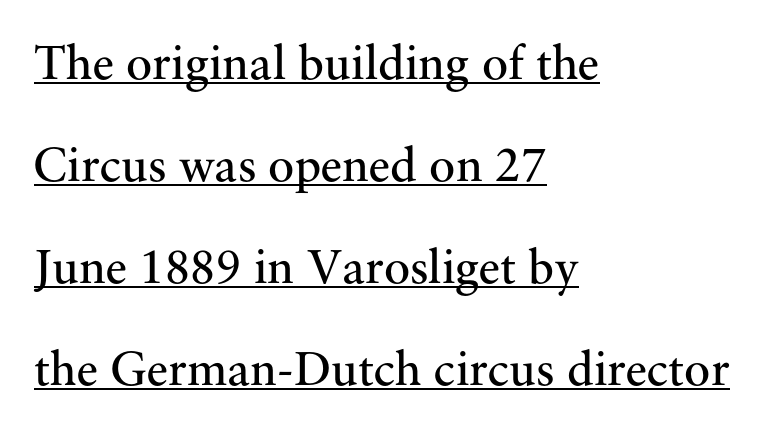
{"serif": "yes", "italic": "no", "bold": "no", "weight": "regular", "width": "normal", "stroke_contrast": "medium", "x_height": "small", "monospaced": "no", "underline": "yes", "align": "left", "line_spacing": "loose", "line_spacing_ratio": 2.08, "letter_spacing": "normal", "letter_spacing_em": 0.0, "glyph_px": 49}
